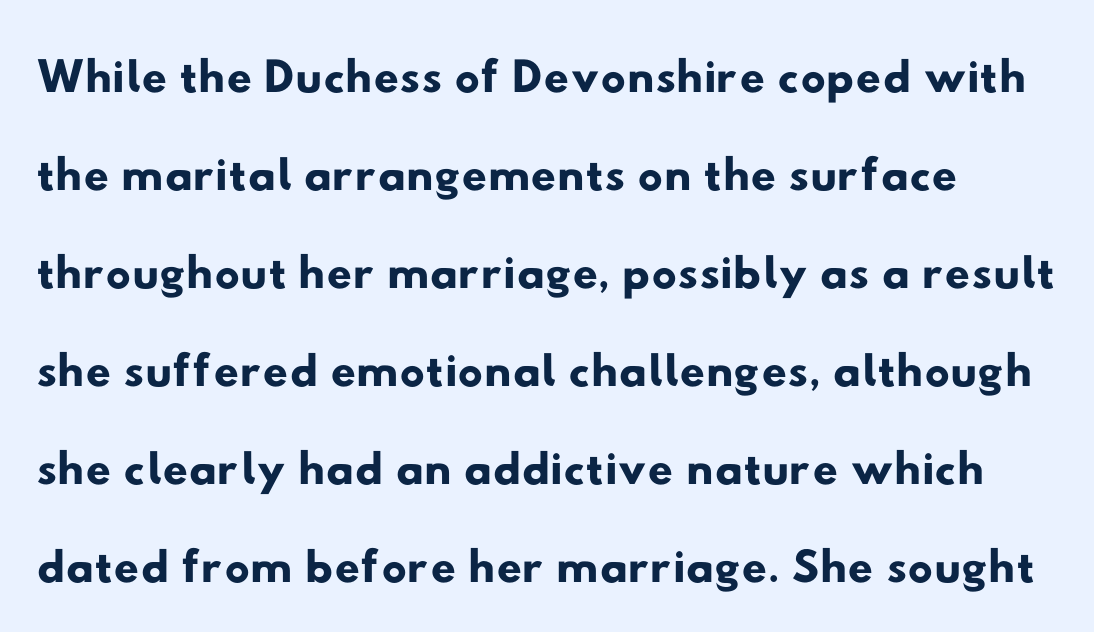
Q: Is the typeface a serif or a sans-serif typeface? A: Sans-serif.
Q: Is the text underlined? A: No.
Q: Is the spacing between letters normal or unusually wide? A: Normal.
Q: Is the spacing between lines tight, normal or loose? A: Normal.
Q: Width (condensed, normal, or wide)? A: Wide.
Q: Stroke contrast? A: Low.
Q: x-height? A: Small.
Q: Monospaced? A: No.
